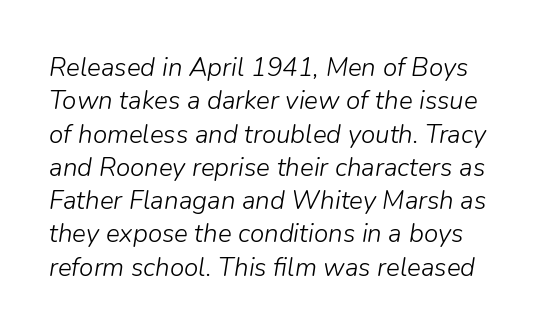
Q: Is the text bold? A: No.
Q: Is the text italic (slanted)? A: Yes, it leans right by about 9 degrees.
Q: Is the text underlined? A: No.
Q: Is the spacing between letters normal or unusually wide? A: Normal.
Q: Is the spacing between lines tight, normal or loose? A: Normal.
